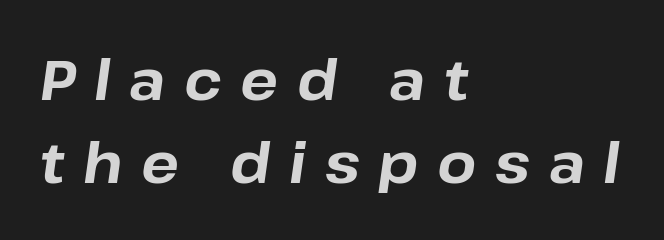
The rendering uses natural spacing where letterforms have individual widths. You could only call the tracking loose — the letters float apart. The paragraph has a hard left edge and a soft right edge. Emphasis by weight is at full strength: bold. This rendering features lettering with no underline.
